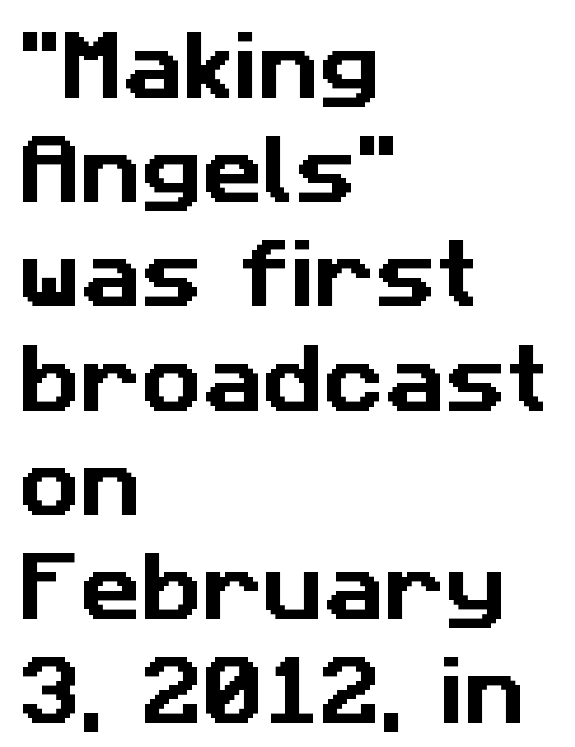
The image shows 75 px sans-serif type; set left-aligned, normal line spacing (1.39x), normal letter spacing, not underlined; low stroke contrast and a medium x-height.
